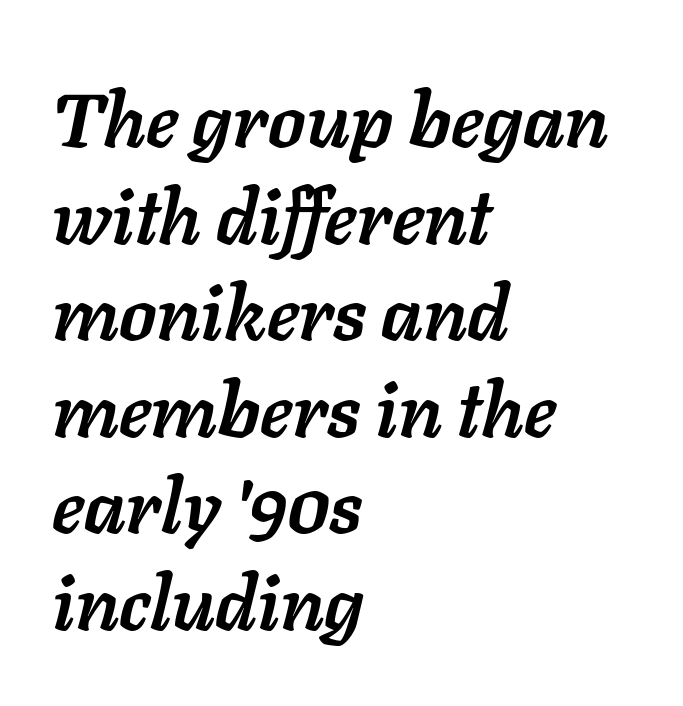
The image shows 76 px semibold type, italic (leaning right); set left-aligned, normal line spacing (1.27x), normal letter spacing, not underlined; low stroke contrast and a medium x-height.
